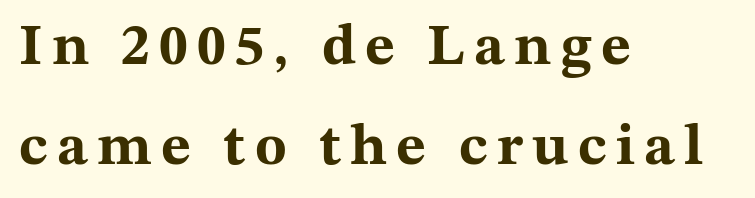
{"serif": "yes", "italic": "no", "bold": "yes", "weight": "bold", "width": "wide", "stroke_contrast": "medium", "x_height": "medium", "monospaced": "no", "underline": "no", "align": "left", "line_spacing_ratio": 1.73, "glyph_px": 58}
